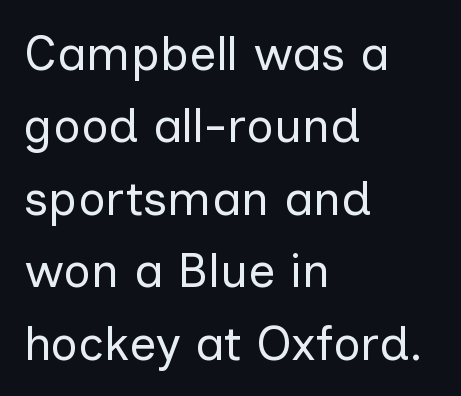
The image shows 48 px regular-weight sans-serif type, upright; set left-aligned, normal line spacing (1.51x), normal letter spacing, not underlined; low stroke contrast and a medium x-height.
